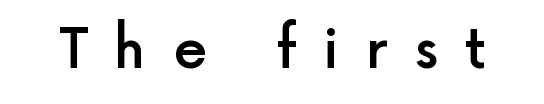
The image shows 54 px semibold sans-serif type, upright; set unusually wide letter spacing (+0.5 em), not underlined; a medium x-height.
